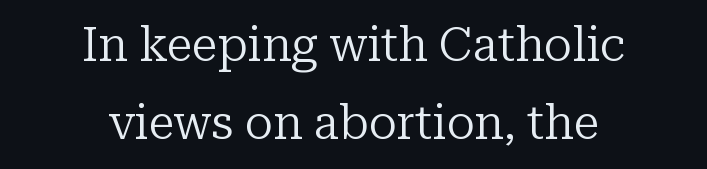
{"serif": "yes", "italic": "no", "bold": "no", "weight": "regular", "width": "normal", "stroke_contrast": "low", "x_height": "medium", "monospaced": "no", "underline": "no", "align": "center", "line_spacing": "normal", "line_spacing_ratio": 1.66, "letter_spacing": "normal", "letter_spacing_em": 0.0, "glyph_px": 47}
